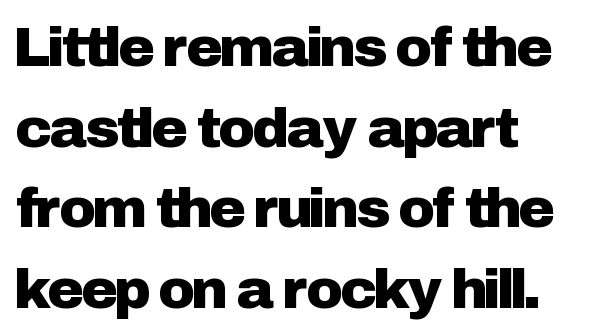
{"serif": "no", "italic": "no", "width": "normal", "stroke_contrast": "low", "x_height": "medium", "monospaced": "no", "underline": "no", "align": "left", "line_spacing": "normal", "line_spacing_ratio": 1.44, "letter_spacing": "normal", "letter_spacing_em": 0.0, "glyph_px": 56}
